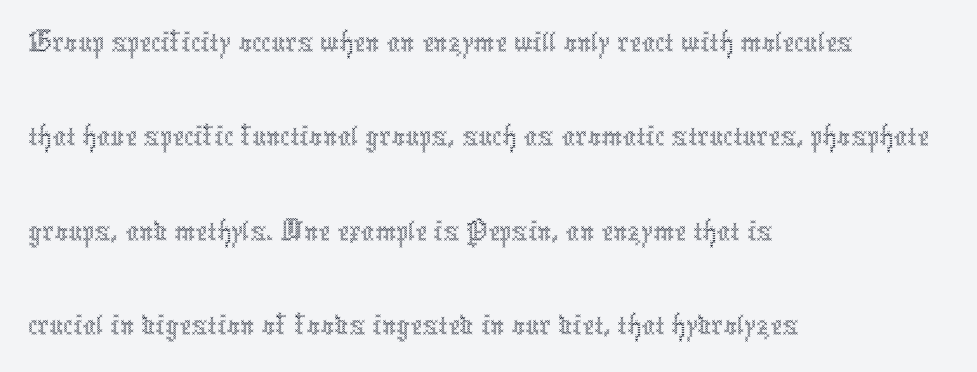
The image shows 66 px thin, condensed type, upright; set left-aligned, normal line spacing (1.43x), normal letter spacing, not underlined; a medium x-height.
